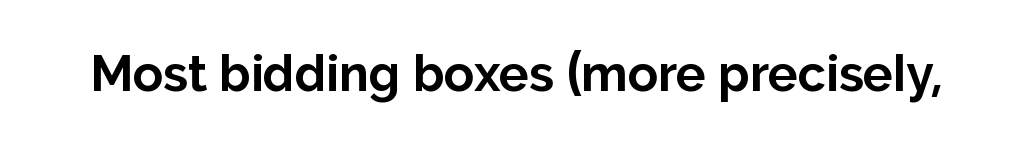
I'd call this a sans setting — the letters go barefoot. Does extra space separate the letters? No, they use regular spacing. Each letter keeps its own natural width here, so spacing adapts to shape. Beneath every word, the page is bare. These lines carry a lot of weight — the face is fully bold. Do the letters lean? They stand straight.
